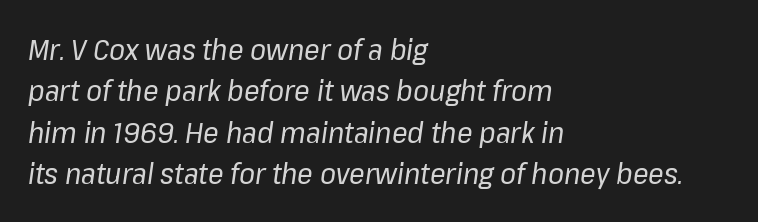
Q: Is the text bold? A: No.
Q: Is the text italic (slanted)? A: Yes, it leans right by about 8 degrees.
Q: Is the text underlined? A: No.
Q: How is the paragraph aligned? A: Left-aligned.
Q: Is the spacing between letters normal or unusually wide? A: Normal.
Q: Is the spacing between lines tight, normal or loose? A: Normal.
Q: Width (condensed, normal, or wide)? A: Normal.
Q: Stroke contrast? A: Low.
Q: x-height? A: Medium.
Q: Monospaced? A: No.
